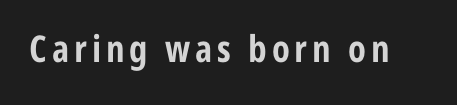
Q: Is the text bold? A: Yes.
Q: Is the text italic (slanted)? A: No, it is upright.
Q: Is the typeface a serif or a sans-serif typeface? A: Sans-serif.
Q: Is the text underlined? A: No.
Q: Width (condensed, normal, or wide)? A: Condensed.
Q: Stroke contrast? A: Low.
Q: x-height? A: Medium.
Q: Monospaced? A: No.
